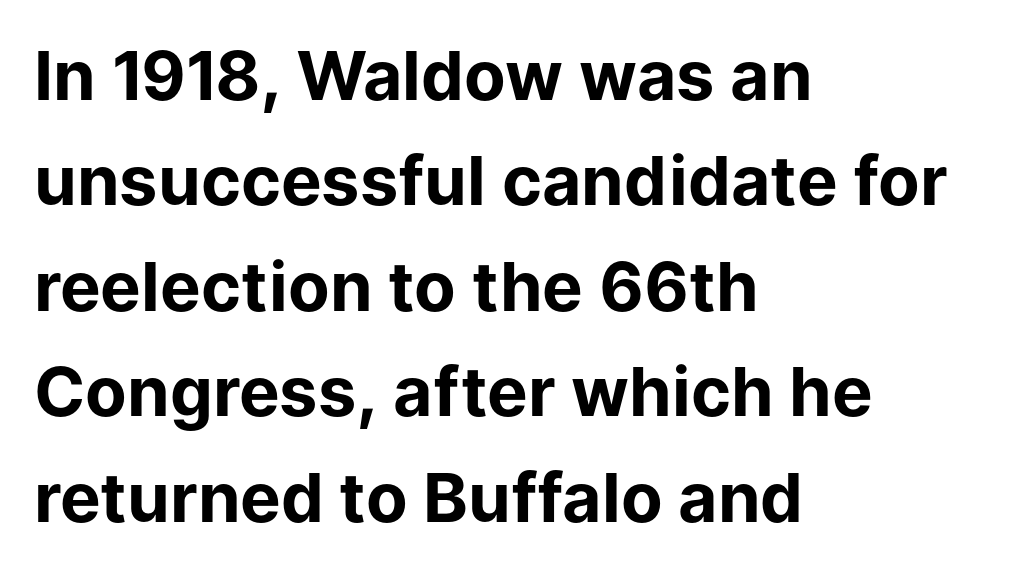
Q: Is the text bold? A: Yes.
Q: Is the text italic (slanted)? A: No, it is upright.
Q: Is the typeface a serif or a sans-serif typeface? A: Sans-serif.
Q: Is the text underlined? A: No.
Q: How is the paragraph aligned? A: Left-aligned.
Q: Is the spacing between letters normal or unusually wide? A: Normal.
Q: Is the spacing between lines tight, normal or loose? A: Normal.
Q: Width (condensed, normal, or wide)? A: Normal.
Q: Stroke contrast? A: Low.
Q: x-height? A: Medium.
Q: Monospaced? A: No.
